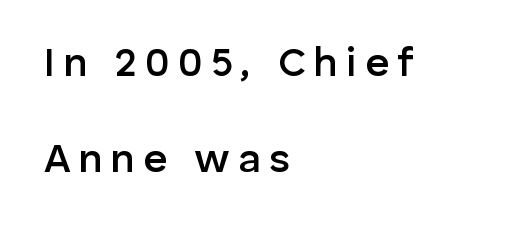
The image shows 41 px semibold sans-serif type, upright; set left-aligned, loose line spacing (2.35x), unusually wide letter spacing (+0.2 em), not underlined; low stroke contrast and a medium x-height.
